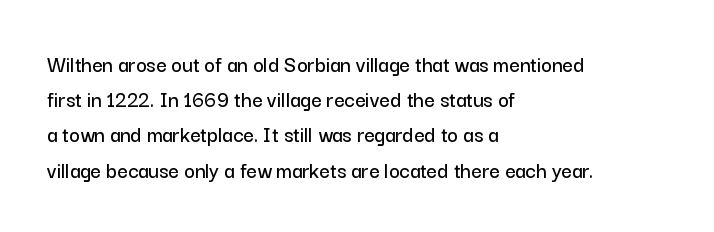
The image shows 23 px text type, upright; set left-aligned, normal line spacing (1.53x), normal letter spacing, not underlined.
